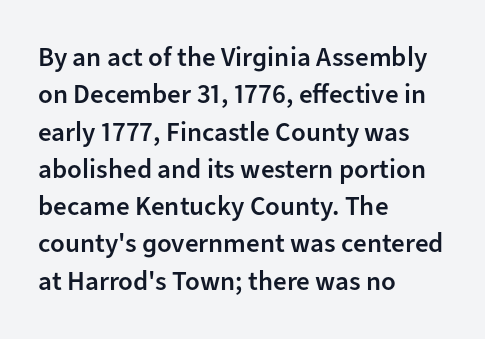
Rendered with straight, roman letterforms. This is moderately heavy type, rendered in semibold. Unmarked baselines from the first word to the last. If you measured baseline to baseline, you'd find a middling distance. Each word holds together tightly as a unit, with standard inter-letter gaps. Teacher's note: observe the even left margin — that is flush-left alignment.
